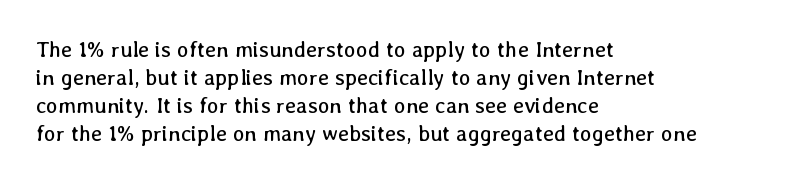
{"italic": "no", "bold": "no", "underline": "no", "align": "left", "line_spacing": "normal", "line_spacing_ratio": 1.28, "letter_spacing": "normal", "letter_spacing_em": 0.0, "glyph_px": 22}
